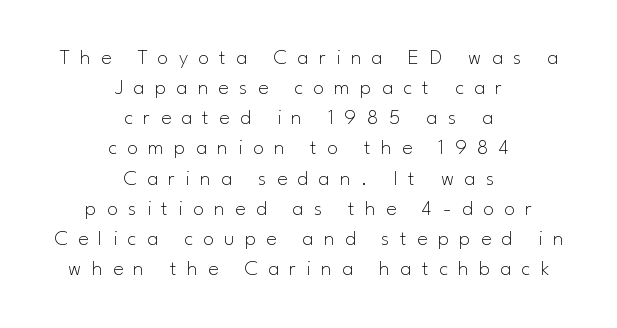
The image shows 22 px text type, upright; set centered, normal line spacing (1.37x), unusually wide letter spacing (+0.47 em), not underlined.
